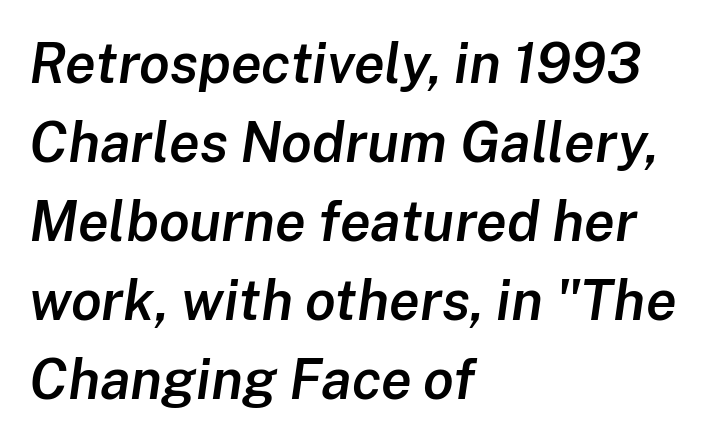
The space directly below the letters is spotless. The lettering tilts uniformly, giving the passage an italic look. Leading: standard. The line texture is even and compact thanks to regular tracking.
